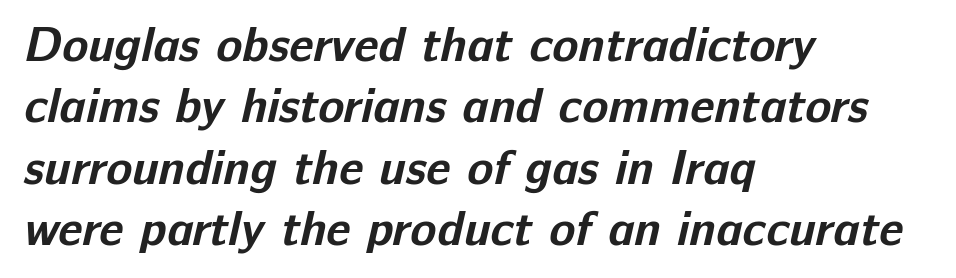
Q: Is the text bold? A: Yes.
Q: Is the typeface a serif or a sans-serif typeface? A: Sans-serif.
Q: Is the text underlined? A: No.
Q: How is the paragraph aligned? A: Left-aligned.
Q: Is the spacing between letters normal or unusually wide? A: Normal.
Q: Is the spacing between lines tight, normal or loose? A: Normal.
Q: Width (condensed, normal, or wide)? A: Normal.
Q: Stroke contrast? A: Low.
Q: x-height? A: Medium.
Q: Monospaced? A: No.
